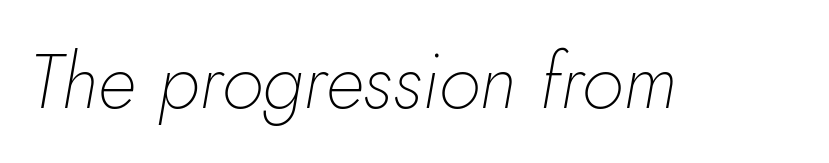
Q: Is the text bold? A: No.
Q: Is the text italic (slanted)? A: Yes, it leans right by about 10 degrees.
Q: Is the text underlined? A: No.
Q: Is the spacing between letters normal or unusually wide? A: Normal.
Q: Width (condensed, normal, or wide)? A: Normal.
Q: Stroke contrast? A: Low.
Q: x-height? A: Small.
Q: Monospaced? A: No.
